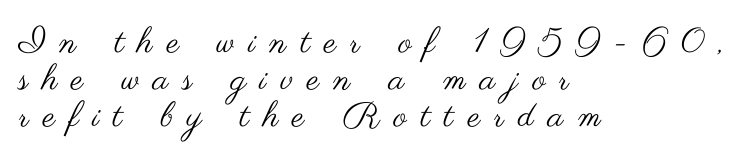
The image shows 35 px regular-weight, wide sans-serif type; set left-aligned, tight line spacing (1.06x), unusually wide letter spacing (+0.4 em), not underlined; medium stroke contrast and a small x-height.
